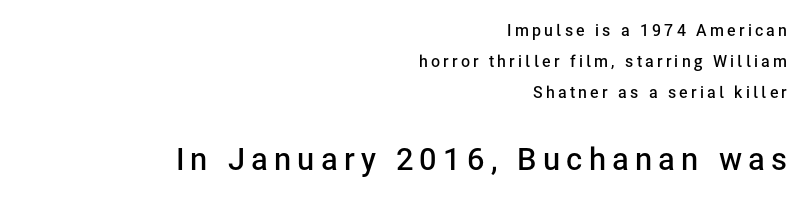
The image shows 31 px semibold sans-serif type, upright; set right-aligned, loose line spacing (1.94x), unusually wide letter spacing (+0.2 em), not underlined; the second (bottom) block is 1.94x larger; low stroke contrast and a medium x-height.
